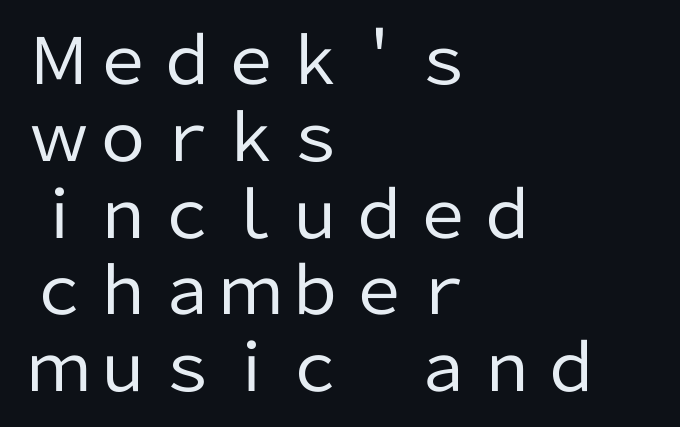
{"serif": "no", "italic": "no", "bold": "no", "weight": "regular", "width": "normal", "stroke_contrast": "low", "x_height": "medium", "monospaced": "no", "underline": "no", "align": "left", "line_spacing_ratio": 1.2, "letter_spacing": "normal", "letter_spacing_em": 0.0, "glyph_px": 64}
